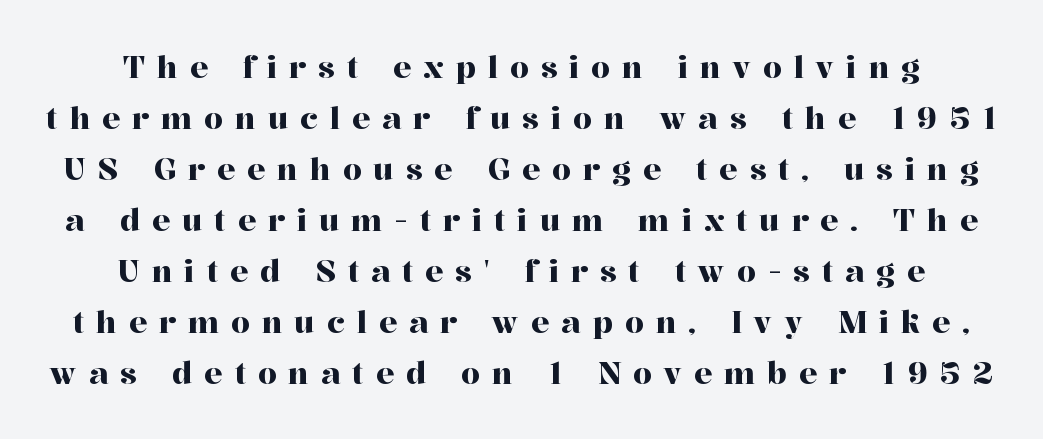
{"serif": "yes", "italic": "no", "width": "normal", "stroke_contrast": "high", "x_height": "medium", "monospaced": "no", "underline": "no", "align": "center", "line_spacing": "normal", "line_spacing_ratio": 1.7, "letter_spacing": "wide", "letter_spacing_em": 0.4, "glyph_px": 30}
